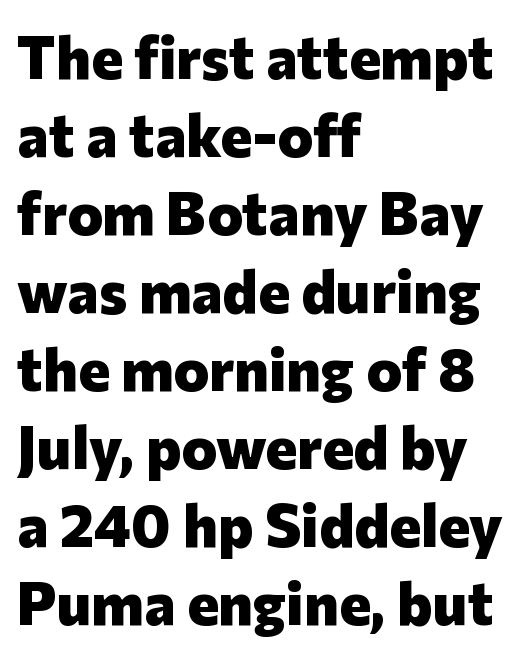
{"serif": "no", "italic": "no", "bold": "yes", "weight": "heavy", "width": "normal", "stroke_contrast": "low", "x_height": "medium", "monospaced": "no", "underline": "no", "align": "left", "line_spacing": "normal", "line_spacing_ratio": 1.3, "letter_spacing": "normal", "letter_spacing_em": 0.0, "glyph_px": 60}
